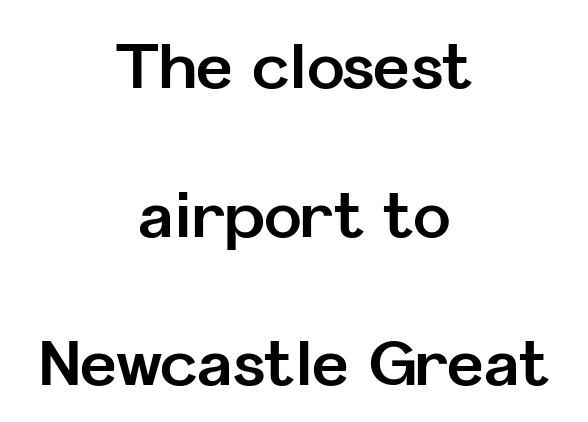
The glyphs are unaccompanied by any horizontal stroke below them. Its strokes are broad and dark, the hallmark of bold type. A typesetter would call this leading open, well beyond the default. You could not count columns in this text — the font is proportionally spaced.
